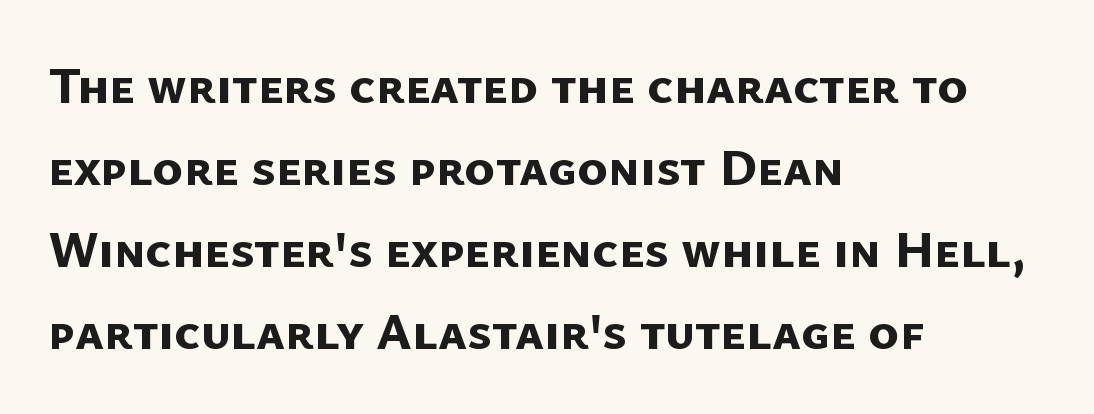
Q: Is the text bold? A: Yes.
Q: Is the typeface a serif or a sans-serif typeface? A: Sans-serif.
Q: Is the text underlined? A: No.
Q: How is the paragraph aligned? A: Left-aligned.
Q: Is the spacing between letters normal or unusually wide? A: Normal.
Q: Is the spacing between lines tight, normal or loose? A: Normal.
Q: Width (condensed, normal, or wide)? A: Normal.
Q: Stroke contrast? A: Low.
Q: x-height? A: Medium.
Q: Monospaced? A: No.
